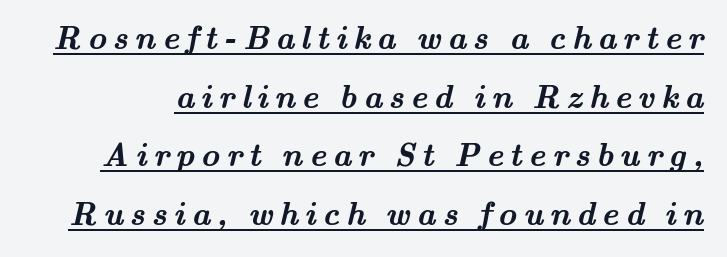
Observe the wide spacing: letters keep a clear distance from each other. Heavy-handed strokes throughout: this text is bold. The rendering uses natural spacing where letterforms have individual widths. This rendering employs a face with finishing strokes, i.e., a serif. The sample's only ornament is a line tracing under the words.
